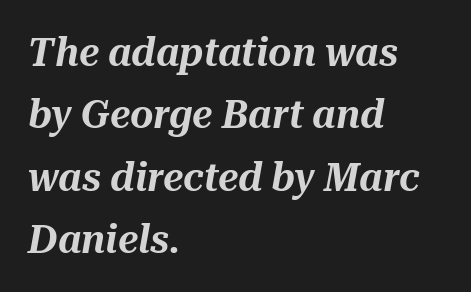
Q: Is the text italic (slanted)? A: Yes, it leans right by about 10 degrees.
Q: Is the text underlined? A: No.
Q: How is the paragraph aligned? A: Left-aligned.
Q: Is the spacing between letters normal or unusually wide? A: Normal.
Q: Is the spacing between lines tight, normal or loose? A: Normal.
Q: Width (condensed, normal, or wide)? A: Normal.
Q: Stroke contrast? A: Medium.
Q: x-height? A: Medium.
Q: Monospaced? A: No.
